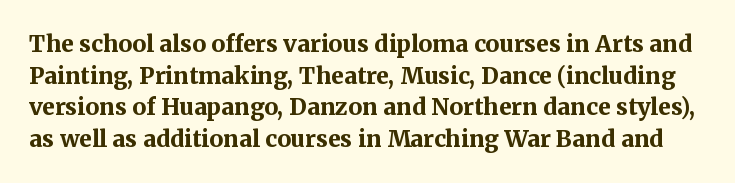
The image shows 23 px bold type, upright; set normal line spacing (1.37x), normal letter spacing, not underlined.
